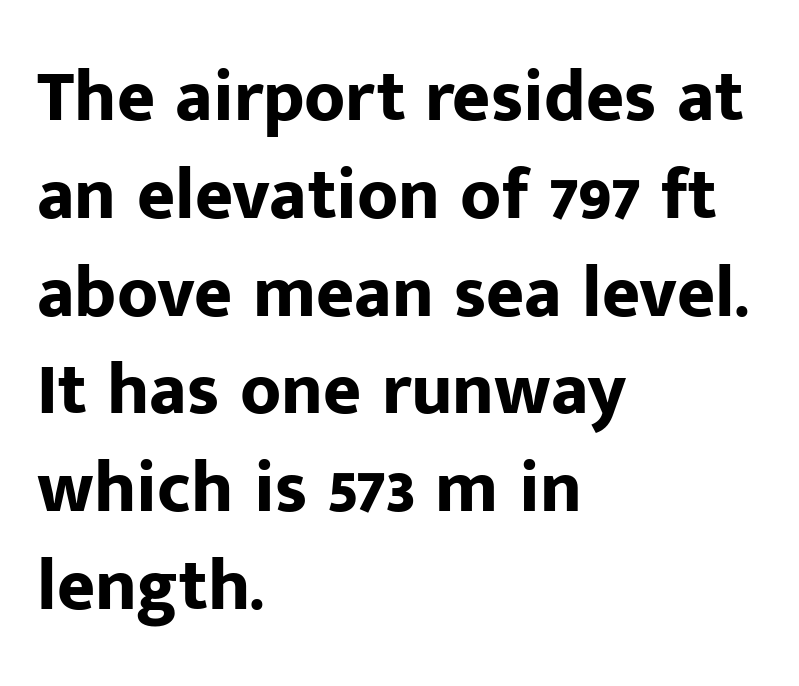
Q: Is the text bold? A: Yes.
Q: Is the text italic (slanted)? A: No, it is upright.
Q: Is the typeface a serif or a sans-serif typeface? A: Sans-serif.
Q: Is the text underlined? A: No.
Q: How is the paragraph aligned? A: Left-aligned.
Q: Is the spacing between letters normal or unusually wide? A: Normal.
Q: Is the spacing between lines tight, normal or loose? A: Normal.
Q: Width (condensed, normal, or wide)? A: Normal.
Q: Stroke contrast? A: Low.
Q: x-height? A: Medium.
Q: Monospaced? A: No.
